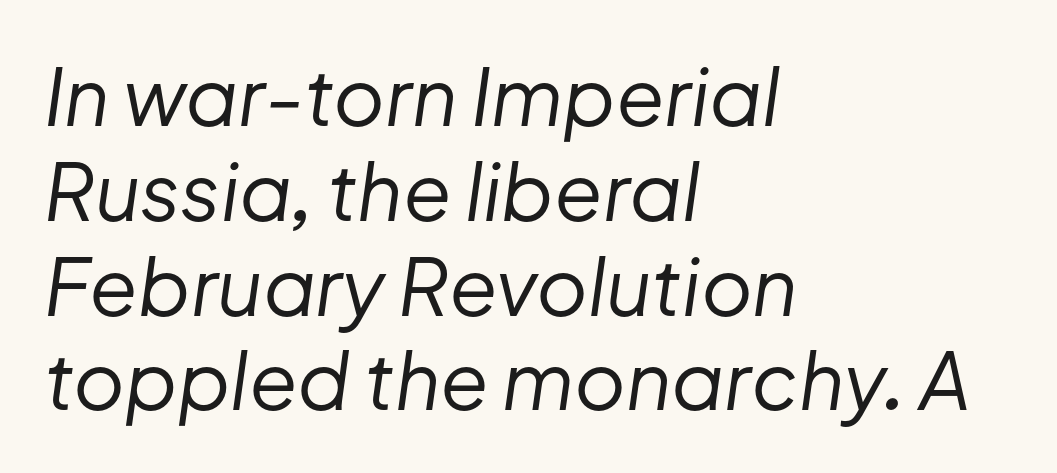
The image shows 79 px regular-weight type, italic (leaning right); set left-aligned, line spacing 1.2x, normal letter spacing, not underlined; low stroke contrast and a medium x-height.
